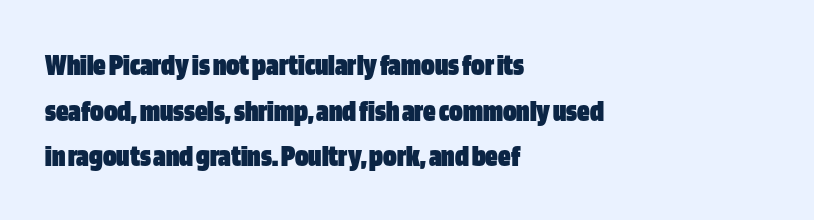
The image shows 31 px heavy, condensed sans-serif type, upright; set left-aligned, normal line spacing (1.47x), normal letter spacing, not underlined; low stroke contrast and a large x-height.
